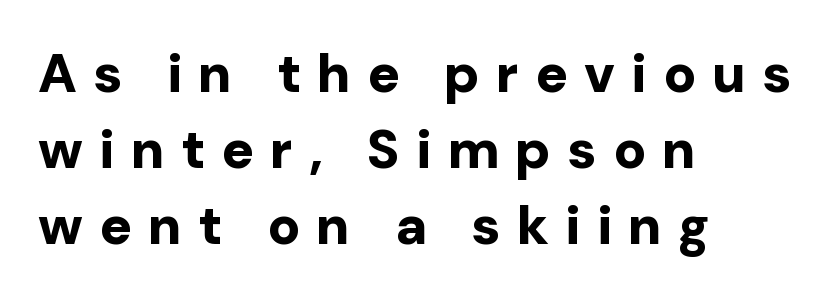
Q: Is the text bold? A: Yes.
Q: Is the text italic (slanted)? A: No, it is upright.
Q: Is the typeface a serif or a sans-serif typeface? A: Sans-serif.
Q: Is the text underlined? A: No.
Q: How is the paragraph aligned? A: Left-aligned.
Q: Is the spacing between letters normal or unusually wide? A: Unusually wide.
Q: Is the spacing between lines tight, normal or loose? A: Normal.
Q: Width (condensed, normal, or wide)? A: Normal.
Q: Stroke contrast? A: Low.
Q: x-height? A: Medium.
Q: Monospaced? A: No.
